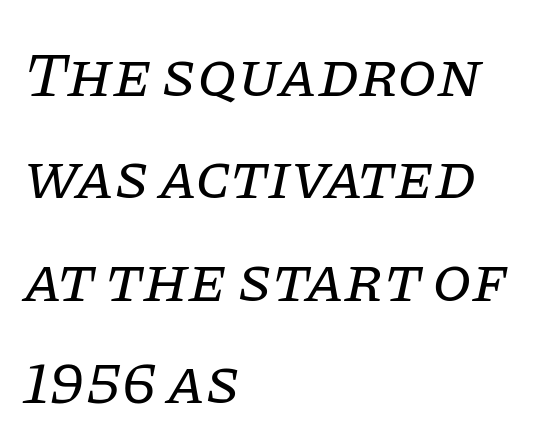
Q: Is the text bold? A: No.
Q: Is the text italic (slanted)? A: Yes, it leans right by about 11 degrees.
Q: Is the typeface a serif or a sans-serif typeface? A: Serif.
Q: Is the text underlined? A: No.
Q: How is the paragraph aligned? A: Left-aligned.
Q: Is the spacing between letters normal or unusually wide? A: Normal.
Q: Is the spacing between lines tight, normal or loose? A: Normal.
Q: Width (condensed, normal, or wide)? A: Normal.
Q: Stroke contrast? A: Low.
Q: x-height? A: Large.
Q: Monospaced? A: No.
